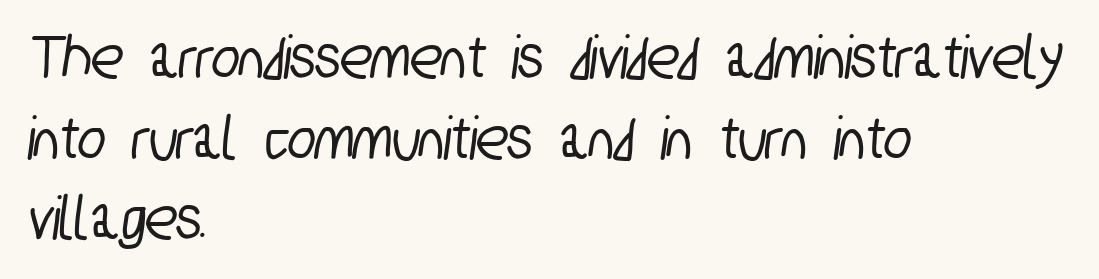
Q: Is the typeface a serif or a sans-serif typeface? A: Sans-serif.
Q: Is the text underlined? A: No.
Q: How is the paragraph aligned? A: Left-aligned.
Q: Is the spacing between letters normal or unusually wide? A: Normal.
Q: Width (condensed, normal, or wide)? A: Condensed.
Q: Stroke contrast? A: Low.
Q: x-height? A: Medium.
Q: Monospaced? A: No.
